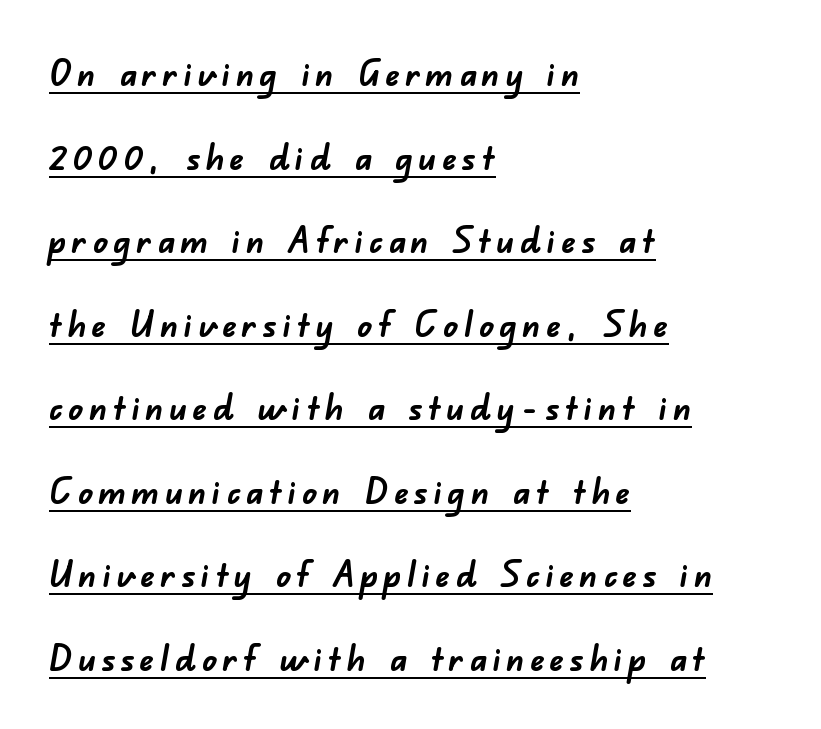
Q: Is the text bold? A: Yes.
Q: Is the typeface a serif or a sans-serif typeface? A: Sans-serif.
Q: Is the text underlined? A: Yes.
Q: How is the paragraph aligned? A: Left-aligned.
Q: Is the spacing between lines tight, normal or loose? A: Loose.
Q: Width (condensed, normal, or wide)? A: Normal.
Q: Stroke contrast? A: Low.
Q: x-height? A: Small.
Q: Monospaced? A: No.
